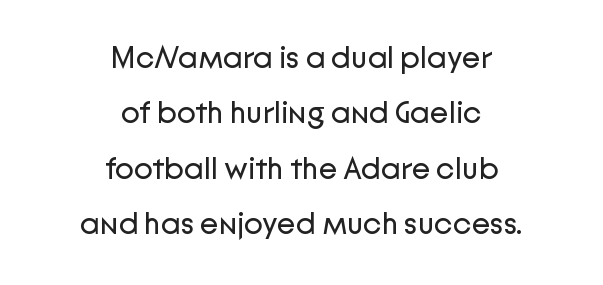
Q: Is the text bold? A: No.
Q: Is the text italic (slanted)? A: No, it is upright.
Q: Is the typeface a serif or a sans-serif typeface? A: Sans-serif.
Q: Is the text underlined? A: No.
Q: How is the paragraph aligned? A: Centered.
Q: Is the spacing between letters normal or unusually wide? A: Normal.
Q: Width (condensed, normal, or wide)? A: Normal.
Q: Stroke contrast? A: Low.
Q: x-height? A: Medium.
Q: Monospaced? A: No.
